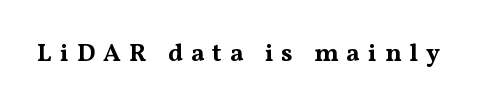
Q: Is the text bold? A: Yes.
Q: Is the text italic (slanted)? A: No, it is upright.
Q: Is the text underlined? A: No.
Q: Is the spacing between letters normal or unusually wide? A: Unusually wide.
